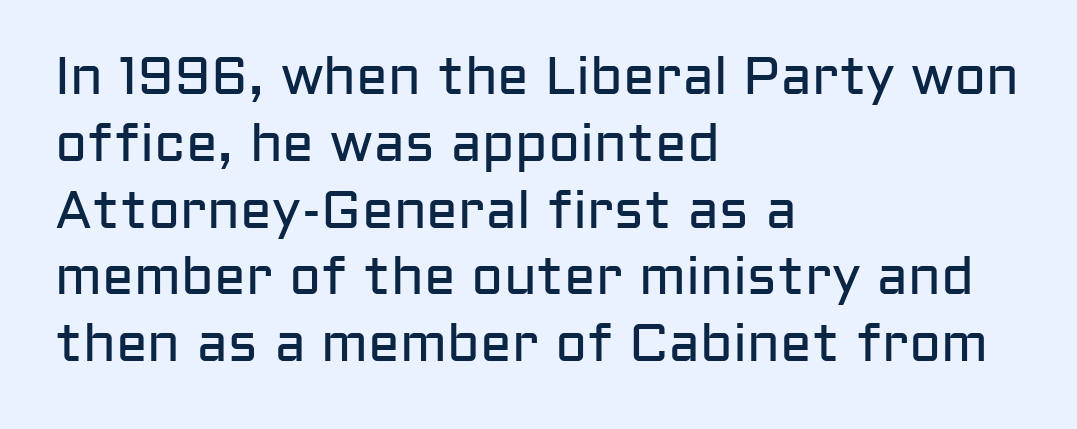
Q: Is the text bold? A: No.
Q: Is the text italic (slanted)? A: No, it is upright.
Q: Is the typeface a serif or a sans-serif typeface? A: Sans-serif.
Q: Is the text underlined? A: No.
Q: How is the paragraph aligned? A: Left-aligned.
Q: Is the spacing between letters normal or unusually wide? A: Normal.
Q: Is the spacing between lines tight, normal or loose? A: Normal.
Q: Width (condensed, normal, or wide)? A: Normal.
Q: Stroke contrast? A: Low.
Q: x-height? A: Medium.
Q: Monospaced? A: No.
